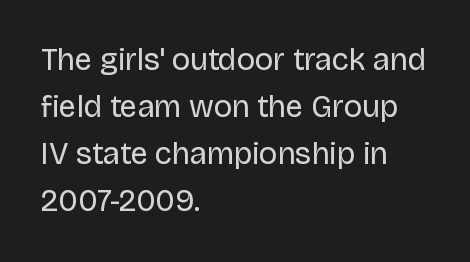
Q: Is the text bold? A: No.
Q: Is the text italic (slanted)? A: No, it is upright.
Q: Is the typeface a serif or a sans-serif typeface? A: Sans-serif.
Q: Is the text underlined? A: No.
Q: How is the paragraph aligned? A: Left-aligned.
Q: Is the spacing between letters normal or unusually wide? A: Normal.
Q: Is the spacing between lines tight, normal or loose? A: Normal.
Q: Width (condensed, normal, or wide)? A: Normal.
Q: Stroke contrast? A: Low.
Q: x-height? A: Large.
Q: Monospaced? A: No.
